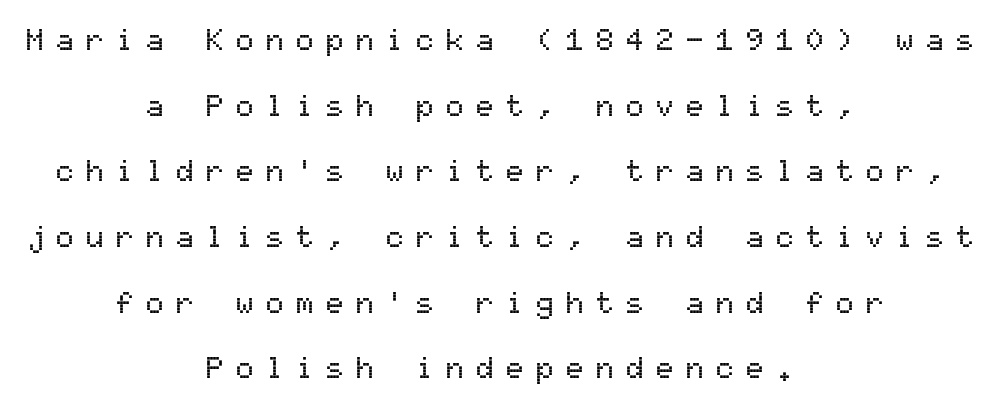
The image shows 30 px sans-serif type, upright, monospaced; set centered, loose line spacing (2.19x), unusually wide letter spacing (+0.4 em), not underlined; medium stroke contrast and a medium x-height.
